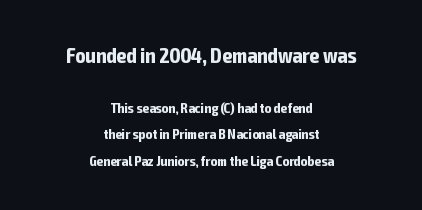
{"italic": "no", "bold": "yes", "underline": "no", "align": "center", "line_spacing": "loose", "line_spacing_ratio": 1.9, "letter_spacing": "normal", "letter_spacing_em": 0.0, "larger_block": "first", "size_ratio": 1.5, "glyph_px": 21}
